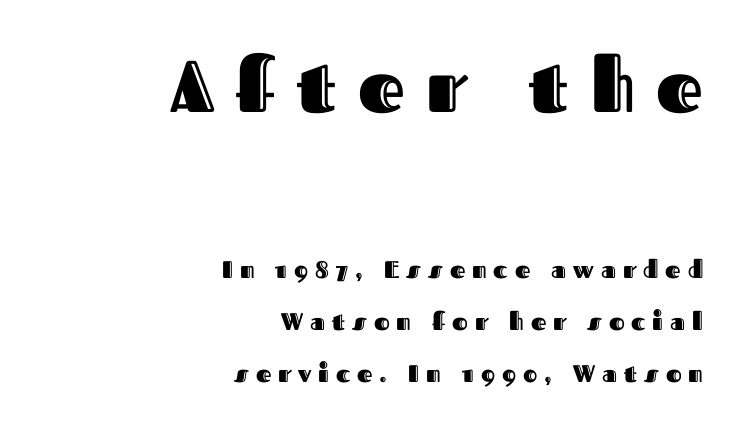
Q: Is the text italic (slanted)? A: No, it is upright.
Q: Is the text underlined? A: No.
Q: How is the paragraph aligned? A: Right-aligned.
Q: Is the spacing between letters normal or unusually wide? A: Unusually wide.
Q: Is the spacing between lines tight, normal or loose? A: Loose.
Q: Which block of text is set in a larger size, the first (top) or the second (bottom)? A: The first (top) one.
Q: Width (condensed, normal, or wide)? A: Normal.
Q: x-height? A: Medium.
Q: Monospaced? A: No.
